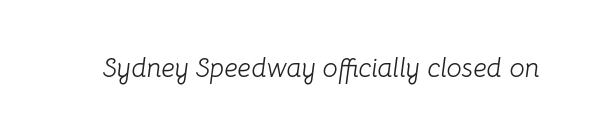
Glance below the letters and you will spot only blank space. The text carries the slant typical of an italic or oblique font. Stroke mass is kept to a normal reading level or below. The passage shown has conventional tracking throughout.
